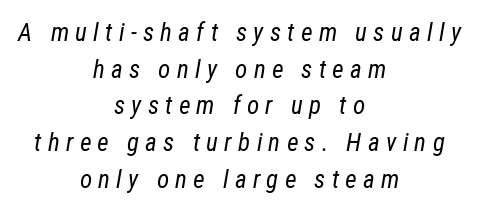
The gap between lines stays unmarked. Short and long lines alike share a common midpoint. The text carries the slant typical of an italic or oblique font. Normally led — the rows are evenly, conventionally spaced. A quiet, ordinary-to-light weight characterises the typeface.
